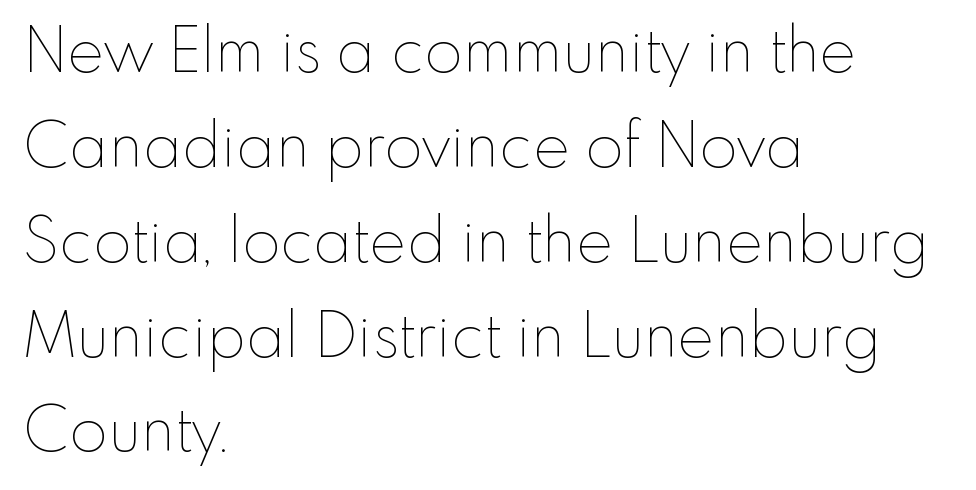
{"italic": "no", "bold": "no", "weight": "thin", "width": "normal", "stroke_contrast": "low", "x_height": "small", "monospaced": "no", "underline": "no", "align": "left", "line_spacing": "normal", "line_spacing_ratio": 1.53, "letter_spacing": "normal", "letter_spacing_em": 0.0, "glyph_px": 62}
